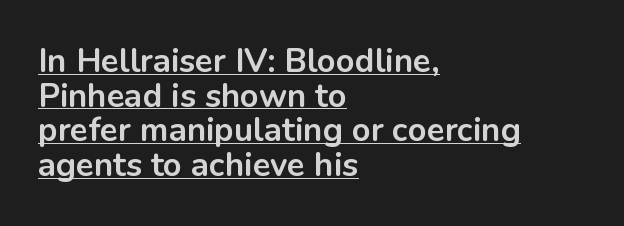
Q: Is the text bold? A: Yes.
Q: Is the text italic (slanted)? A: No, it is upright.
Q: Is the typeface a serif or a sans-serif typeface? A: Sans-serif.
Q: Is the text underlined? A: Yes.
Q: How is the paragraph aligned? A: Left-aligned.
Q: Is the spacing between letters normal or unusually wide? A: Normal.
Q: Is the spacing between lines tight, normal or loose? A: Tight.
Q: Width (condensed, normal, or wide)? A: Normal.
Q: Stroke contrast? A: Low.
Q: x-height? A: Medium.
Q: Monospaced? A: No.
